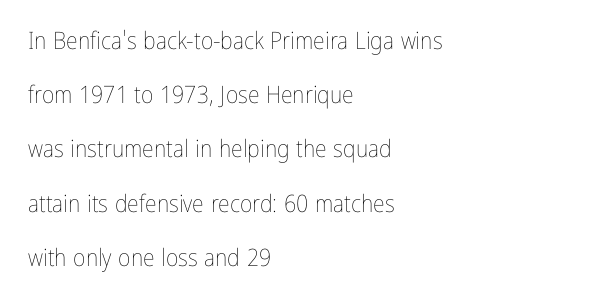
The paragraph shown leans on its left margin. Nope, not italic — everything's standing straight. Compared with a typical body face, this is equally light or lighter still. No extra tracking has been applied to these lines. Leading is clearly above the norm, producing a sparse column. Nobody drew a line under any word here.
